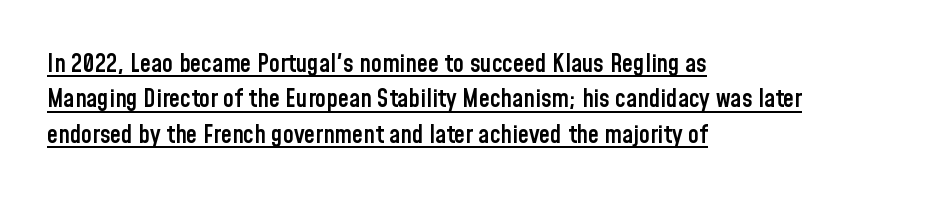
Whoever set this chose a conventional vertical rhythm. The typography opts for an upright posture over an oblique one. Quick note: underline on. This rendering uses left alignment, leaving the right contour irregular.
